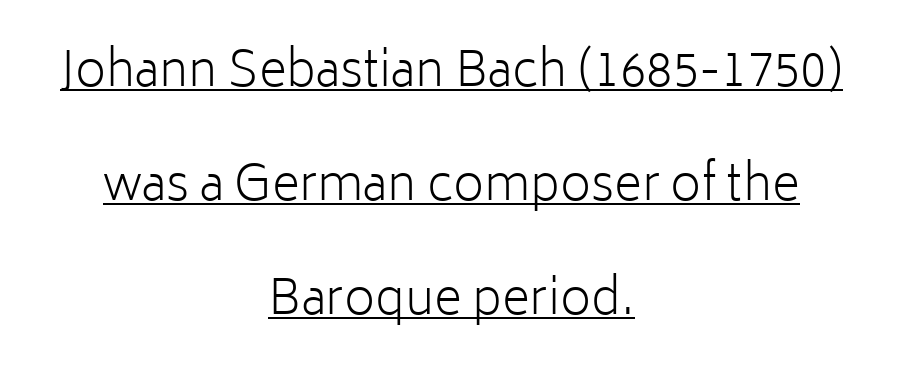
{"serif": "no", "italic": "no", "bold": "no", "weight": "light", "width": "normal", "stroke_contrast": "low", "x_height": "medium", "monospaced": "no", "underline": "yes", "align": "center", "line_spacing": "loose", "line_spacing_ratio": 2.38, "letter_spacing": "normal", "letter_spacing_em": 0.0, "glyph_px": 48}
